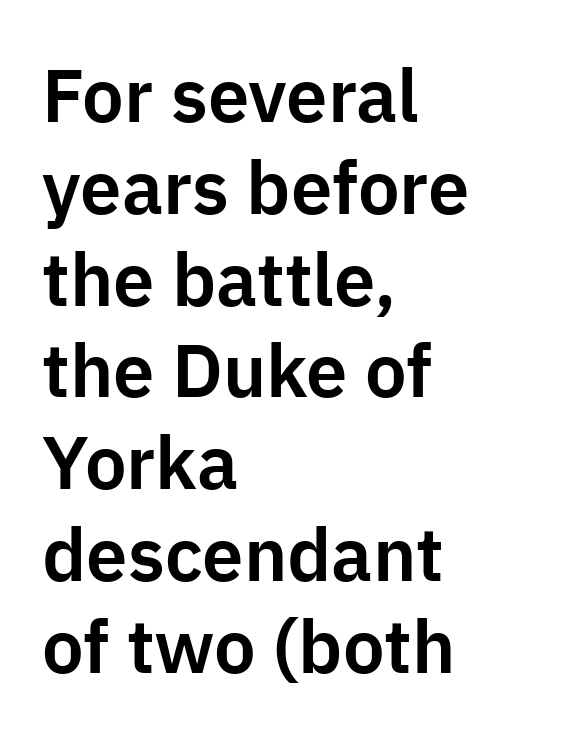
{"serif": "no", "italic": "no", "width": "normal", "stroke_contrast": "low", "x_height": "medium", "monospaced": "no", "underline": "no", "align": "left", "line_spacing_ratio": 1.24, "letter_spacing": "normal", "letter_spacing_em": 0.0, "glyph_px": 74}
